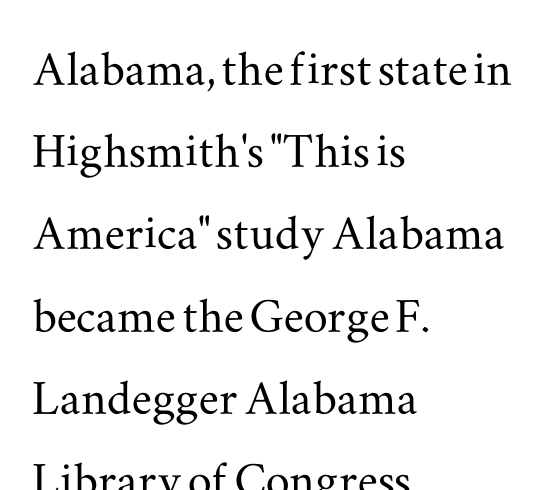
Plain, unruled lines of type. Honestly, the row spacing looks completely unremarkable. The face used here is proportionally spaced, like ordinary book or web type. One-word summary of the alignment: left. Unlike italic type, these characters show no tilt at all. The face used here is rendered with its standard letterfit.
